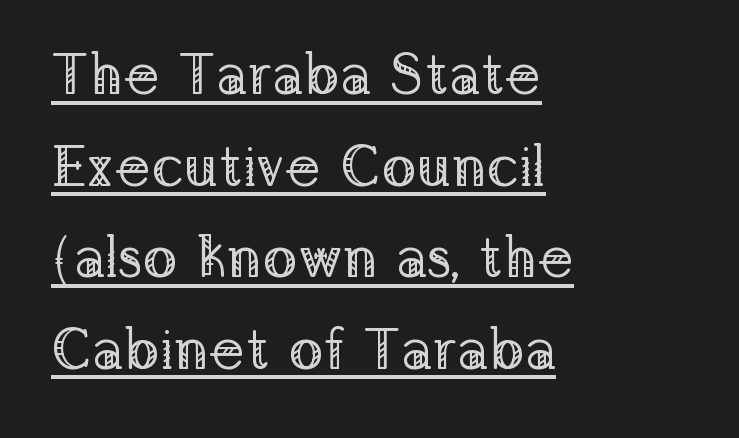
{"serif": "yes", "italic": "no", "bold": "no", "weight": "regular", "width": "normal", "stroke_contrast": "low", "x_height": "medium", "monospaced": "no", "underline": "yes", "align": "left", "line_spacing": "normal", "line_spacing_ratio": 1.58, "letter_spacing": "normal", "letter_spacing_em": 0.0, "glyph_px": 58}
